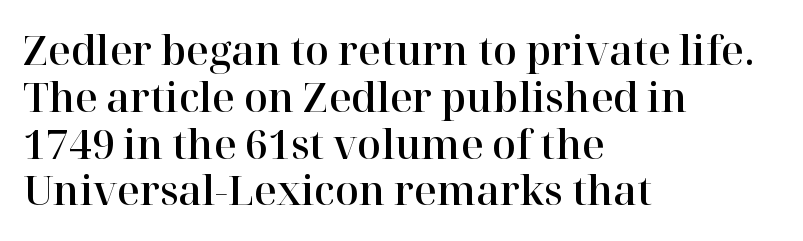
The image shows 39 px serif type, upright; set left-aligned, line spacing 1.2x, normal letter spacing, not underlined; high stroke contrast and a medium x-height.
